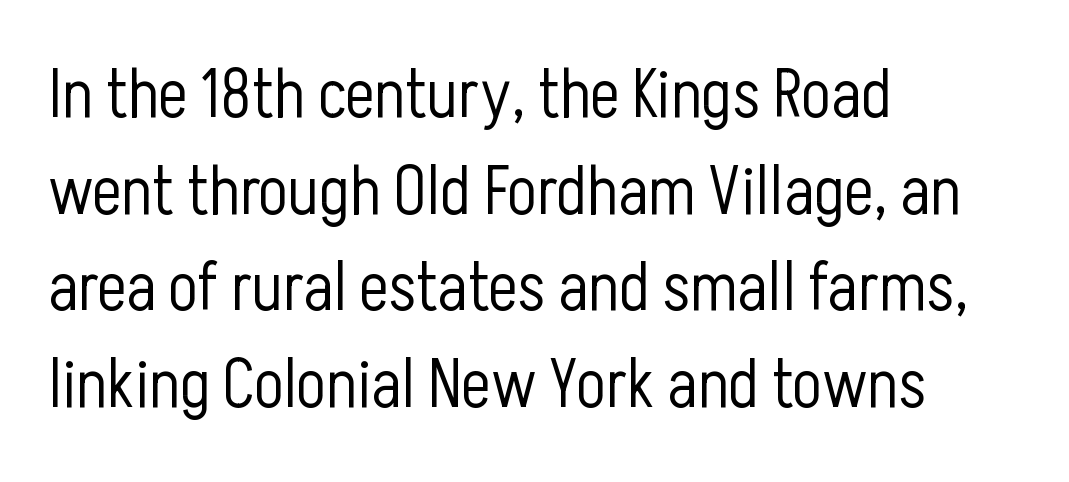
{"serif": "no", "italic": "no", "bold": "no", "weight": "light", "width": "condensed", "stroke_contrast": "low", "x_height": "medium", "monospaced": "no", "underline": "no", "align": "left", "line_spacing": "normal", "line_spacing_ratio": 1.4, "letter_spacing": "normal", "letter_spacing_em": 0.0, "glyph_px": 69}
